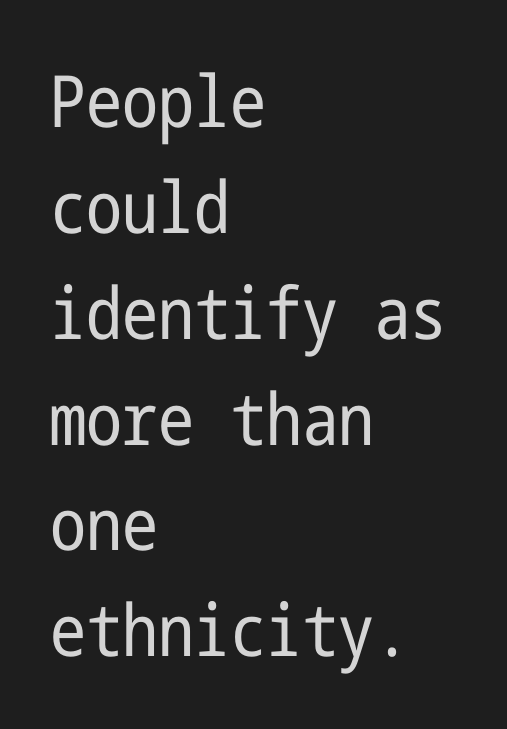
{"serif": "no", "italic": "no", "bold": "no", "weight": "regular", "width": "condensed", "stroke_contrast": "low", "x_height": "medium", "underline": "no", "align": "left", "line_spacing": "normal", "line_spacing_ratio": 1.47, "letter_spacing": "normal", "letter_spacing_em": 0.0, "glyph_px": 72}
